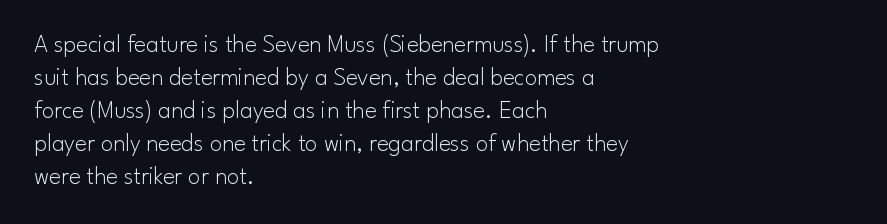
{"italic": "no", "bold": "no", "underline": "no", "align": "left", "line_spacing": "normal", "line_spacing_ratio": 1.32, "letter_spacing": "normal", "letter_spacing_em": 0.0, "glyph_px": 25}
